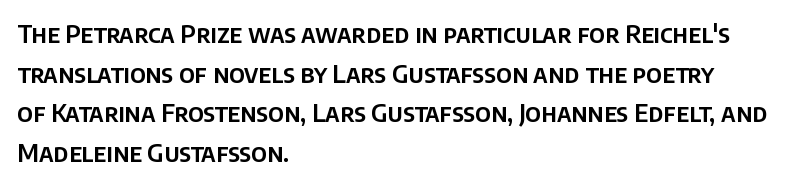
The image shows 25 px text type, upright; set left-aligned, normal line spacing (1.59x), normal letter spacing, not underlined.
